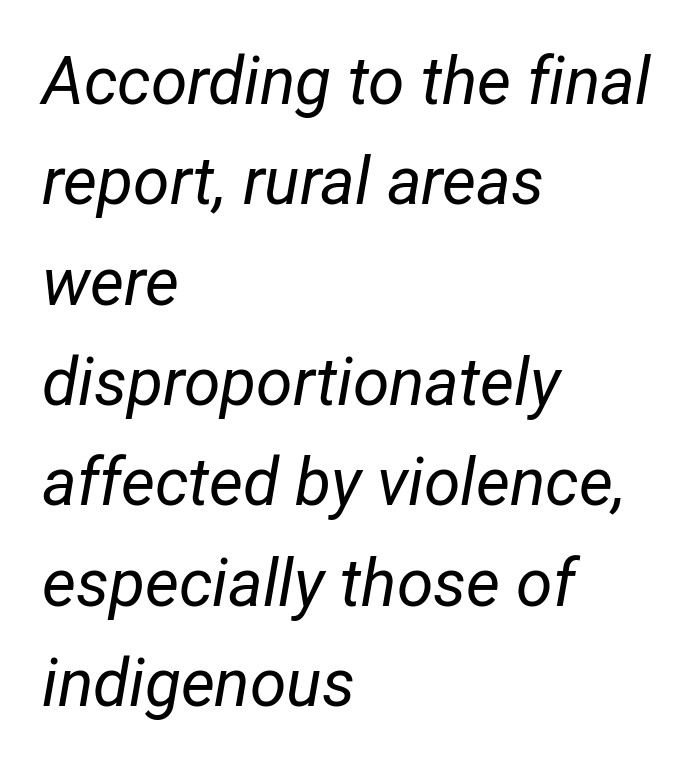
Does the leading feel generous? No, just average. Vertical stems look standard width or narrower in stroke. An italicized treatment has been applied to the whole sample. The passage shown has conventional tracking throughout.
